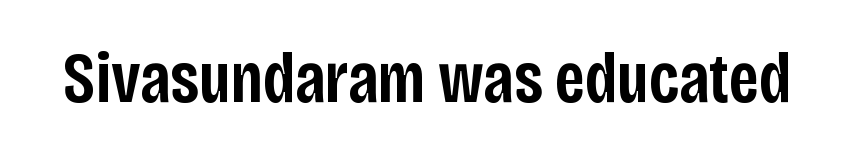
Vertical strokes here are truly vertical. Each letter keeps its own natural width here, so spacing adapts to shape. Weight: semibold (demi). Here the glyphs are tracked normally, forming tight word shapes. This rendering features lettering with no underline.
